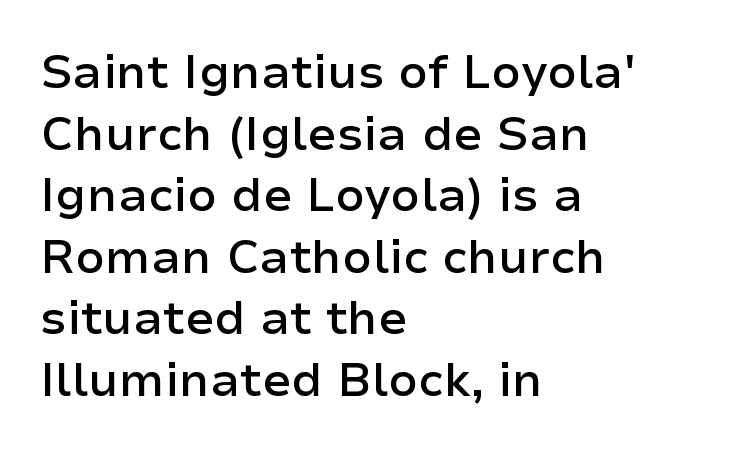
{"serif": "no", "italic": "no", "bold": "semi", "weight": "semibold", "width": "normal", "stroke_contrast": "low", "x_height": "medium", "monospaced": "no", "underline": "no", "align": "left", "line_spacing": "normal", "line_spacing_ratio": 1.31, "letter_spacing": "normal", "letter_spacing_em": 0.0, "glyph_px": 47}
